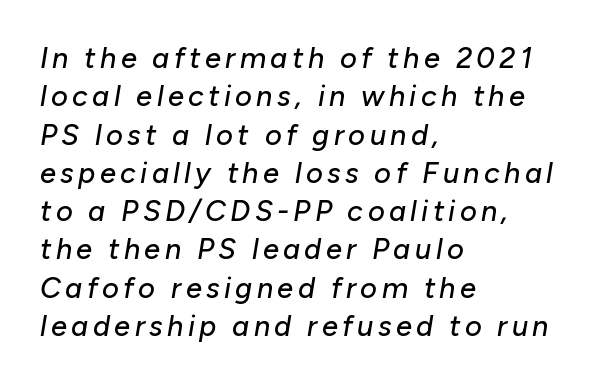
{"italic": "yes", "lean": "right", "slant_degrees": 10, "width": "normal", "stroke_contrast": "low", "x_height": "medium", "monospaced": "no", "underline": "no", "align": "left", "line_spacing": "normal", "line_spacing_ratio": 1.32, "glyph_px": 29}
